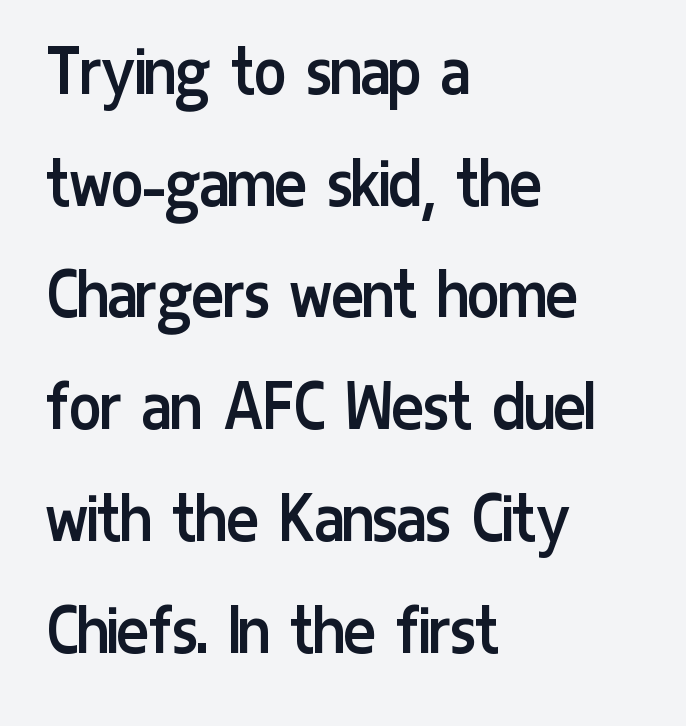
{"serif": "no", "italic": "no", "bold": "no", "weight": "regular", "width": "condensed", "stroke_contrast": "low", "x_height": "medium", "monospaced": "no", "underline": "no", "align": "left", "line_spacing": "normal", "line_spacing_ratio": 1.47, "letter_spacing": "normal", "letter_spacing_em": 0.0, "glyph_px": 76}
